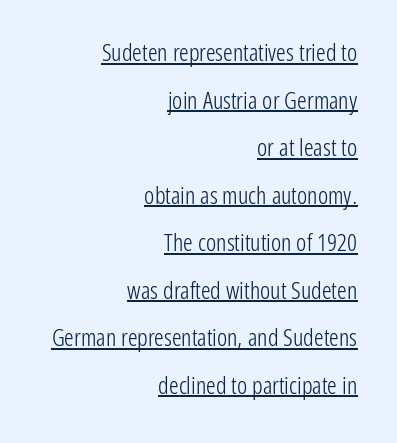
The image shows 24 px text type, upright; set right-aligned, loose line spacing (1.98x), normal letter spacing, underlined.
